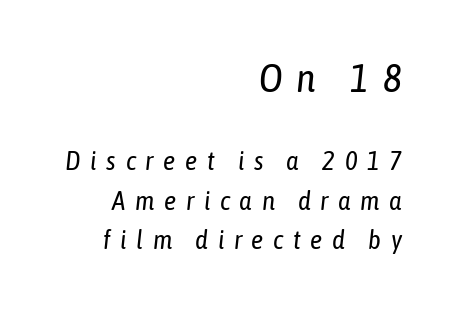
The image shows 40 px regular-weight, condensed type, italic (leaning right); set right-aligned, normal line spacing (1.46x), unusually wide letter spacing (+0.36 em), not underlined; the first (top) block is 1.48x larger; low stroke contrast and a medium x-height.
